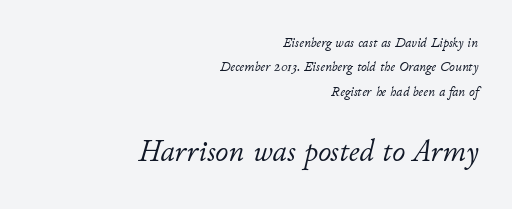
{"italic": "yes", "lean": "right", "slant_degrees": 11, "bold": "no", "weight": "light", "width": "normal", "stroke_contrast": "low", "x_height": "small", "monospaced": "no", "underline": "no", "align": "right", "line_spacing_ratio": 1.74, "letter_spacing": "normal", "letter_spacing_em": 0.0, "larger_block": "second", "size_ratio": 2.29, "glyph_px": 32}
